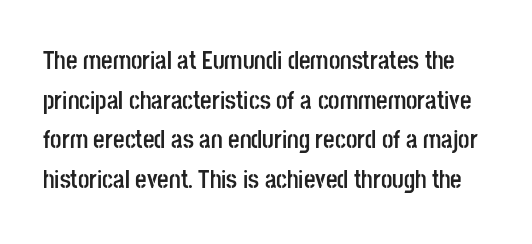
The image shows 25 px bold type, upright; set normal line spacing (1.59x), normal letter spacing, not underlined.
